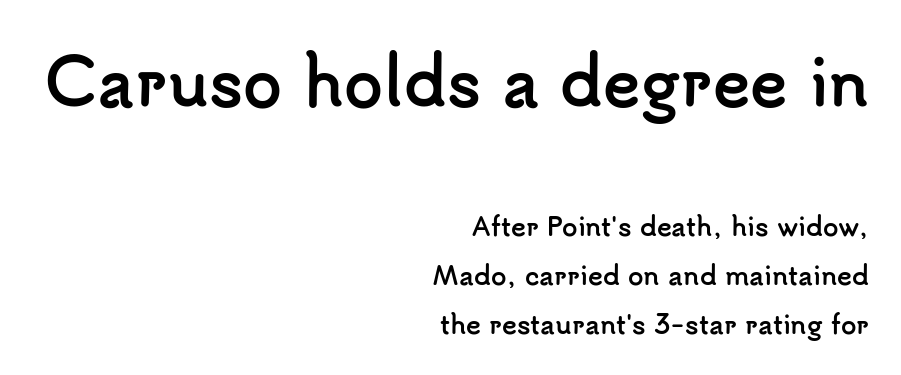
Q: Is the text bold? A: Yes.
Q: Is the text italic (slanted)? A: No, it is upright.
Q: Is the typeface a serif or a sans-serif typeface? A: Sans-serif.
Q: Is the text underlined? A: No.
Q: How is the paragraph aligned? A: Right-aligned.
Q: Is the spacing between letters normal or unusually wide? A: Normal.
Q: Is the spacing between lines tight, normal or loose? A: Loose.
Q: Which block of text is set in a larger size, the first (top) or the second (bottom)? A: The first (top) one.
Q: Width (condensed, normal, or wide)? A: Normal.
Q: Stroke contrast? A: Low.
Q: x-height? A: Small.
Q: Monospaced? A: No.
